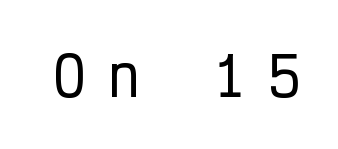
Q: Is the text italic (slanted)? A: No, it is upright.
Q: Is the typeface a serif or a sans-serif typeface? A: Sans-serif.
Q: Is the text underlined? A: No.
Q: Is the spacing between letters normal or unusually wide? A: Unusually wide.
Q: Width (condensed, normal, or wide)? A: Condensed.
Q: Stroke contrast? A: Low.
Q: x-height? A: Medium.
Q: Monospaced? A: Yes.
